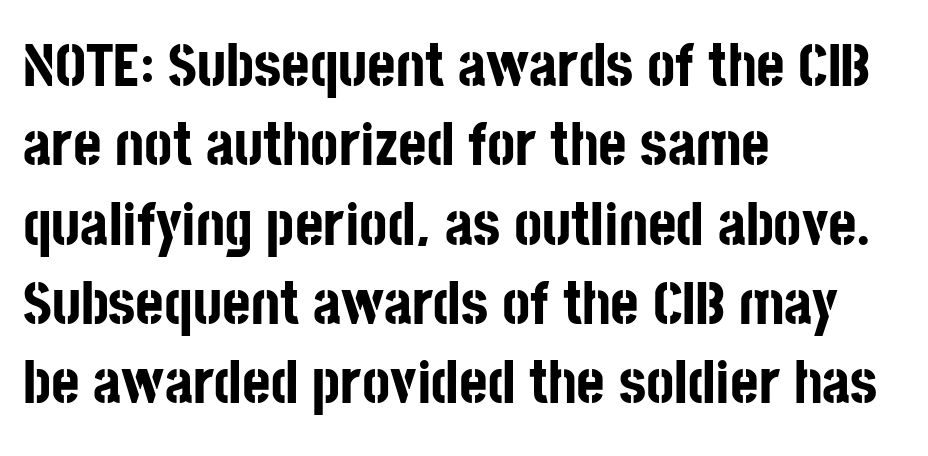
I'd call this a sans setting — the letters go barefoot. This sample uses plain, unmodified letter spacing. The glyphs have the mass of a bold cut. Italic? Not at all — the glyphs are vertical. Character widths vary here, with narrow letters taking less room than wide ones.
